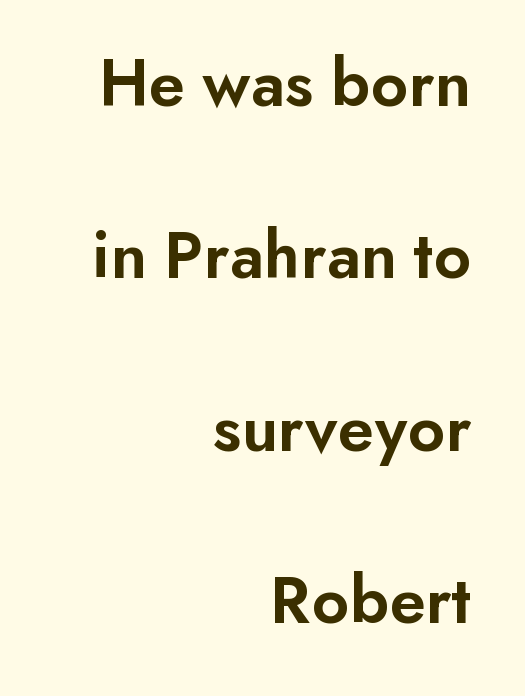
The image shows 69 px semibold sans-serif type, upright; set right-aligned, loose line spacing (2.5x), normal letter spacing, not underlined; low stroke contrast and a small x-height.
